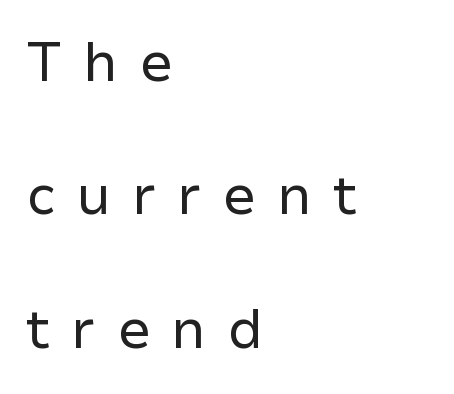
Q: Is the text bold? A: No.
Q: Is the text italic (slanted)? A: No, it is upright.
Q: Is the typeface a serif or a sans-serif typeface? A: Sans-serif.
Q: Is the text underlined? A: No.
Q: How is the paragraph aligned? A: Left-aligned.
Q: Is the spacing between letters normal or unusually wide? A: Unusually wide.
Q: Is the spacing between lines tight, normal or loose? A: Loose.
Q: Width (condensed, normal, or wide)? A: Normal.
Q: Stroke contrast? A: Low.
Q: x-height? A: Medium.
Q: Monospaced? A: No.
